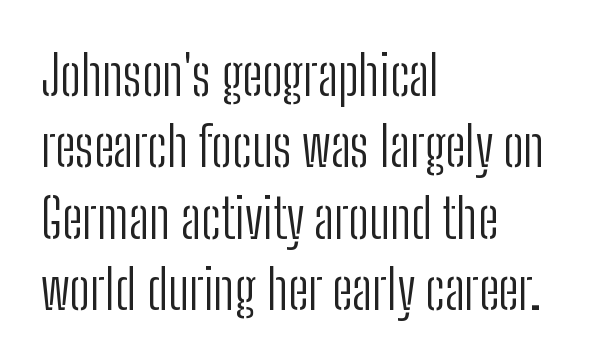
Q: Is the text bold? A: No.
Q: Is the text italic (slanted)? A: No, it is upright.
Q: Is the typeface a serif or a sans-serif typeface? A: Sans-serif.
Q: Is the text underlined? A: No.
Q: How is the paragraph aligned? A: Left-aligned.
Q: Is the spacing between letters normal or unusually wide? A: Normal.
Q: Is the spacing between lines tight, normal or loose? A: Normal.
Q: Width (condensed, normal, or wide)? A: Condensed.
Q: Stroke contrast? A: Low.
Q: x-height? A: Medium.
Q: Monospaced? A: No.
